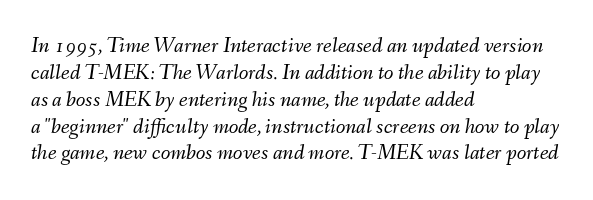
The image shows 22 px text type, italic (leaning right); set left-aligned, line spacing 1.22x, normal letter spacing, not underlined.
